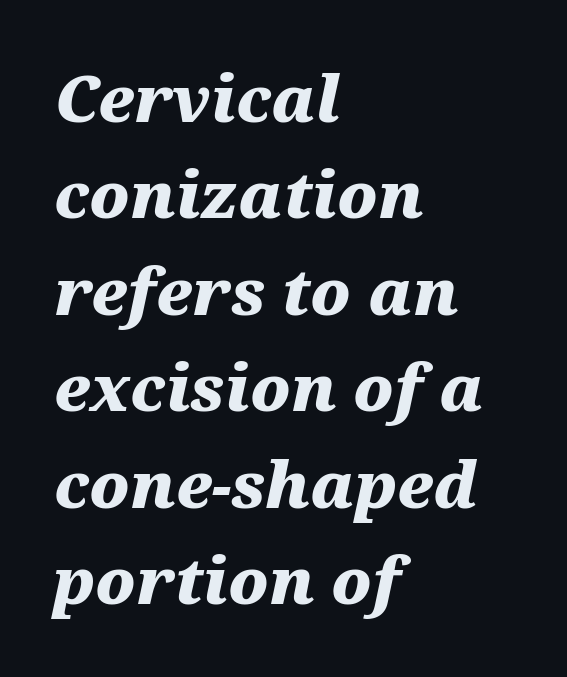
{"italic": "yes", "lean": "right", "slant_degrees": 12, "bold": "yes", "weight": "heavy", "width": "wide", "stroke_contrast": "medium", "x_height": "medium", "monospaced": "no", "underline": "no", "align": "left", "line_spacing": "normal", "line_spacing_ratio": 1.53, "letter_spacing": "normal", "letter_spacing_em": 0.0, "glyph_px": 63}
